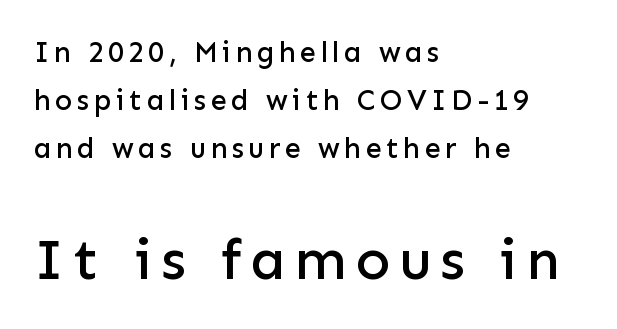
The image shows 58 px sans-serif type, upright; set left-aligned, normal line spacing (1.65x), not underlined; the second (bottom) block is 2.0x larger; low stroke contrast and a medium x-height.
